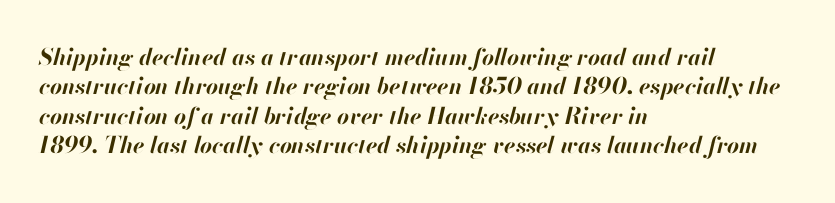
The image shows 23 px bold type, italic (leaning right); set left-aligned, normal line spacing (1.28x), normal letter spacing, not underlined.
